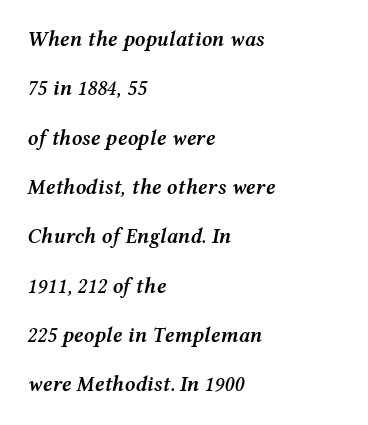
Q: Is the text bold? A: Semi-bold.
Q: Is the text italic (slanted)? A: Yes, it leans right by about 12 degrees.
Q: Is the text underlined? A: No.
Q: How is the paragraph aligned? A: Left-aligned.
Q: Is the spacing between letters normal or unusually wide? A: Normal.
Q: Is the spacing between lines tight, normal or loose? A: Loose.
